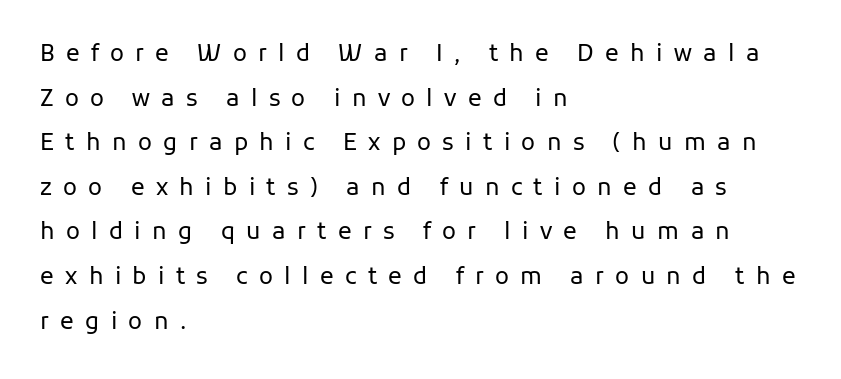
The image shows 23 px text type, upright; set left-aligned, loose line spacing (1.94x), unusually wide letter spacing (+0.49 em), not underlined.
